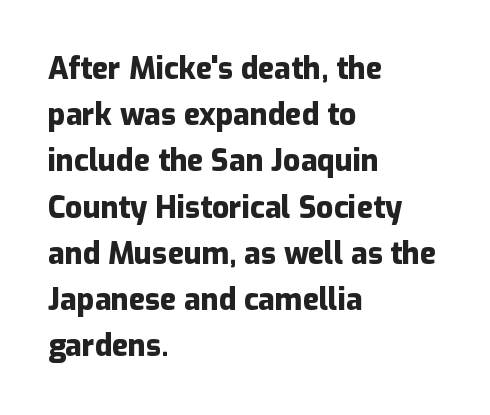
Q: Is the text bold? A: Yes.
Q: Is the text italic (slanted)? A: No, it is upright.
Q: Is the typeface a serif or a sans-serif typeface? A: Sans-serif.
Q: Is the text underlined? A: No.
Q: How is the paragraph aligned? A: Left-aligned.
Q: Is the spacing between letters normal or unusually wide? A: Normal.
Q: Is the spacing between lines tight, normal or loose? A: Normal.
Q: Width (condensed, normal, or wide)? A: Normal.
Q: Stroke contrast? A: Low.
Q: x-height? A: Medium.
Q: Monospaced? A: No.
